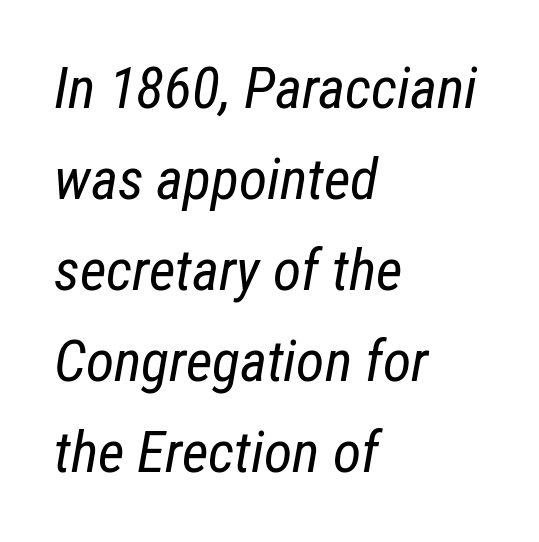
The image shows 58 px regular-weight, condensed type, italic (leaning right); set left-aligned, normal line spacing (1.57x), normal letter spacing, not underlined; low stroke contrast and a medium x-height.
